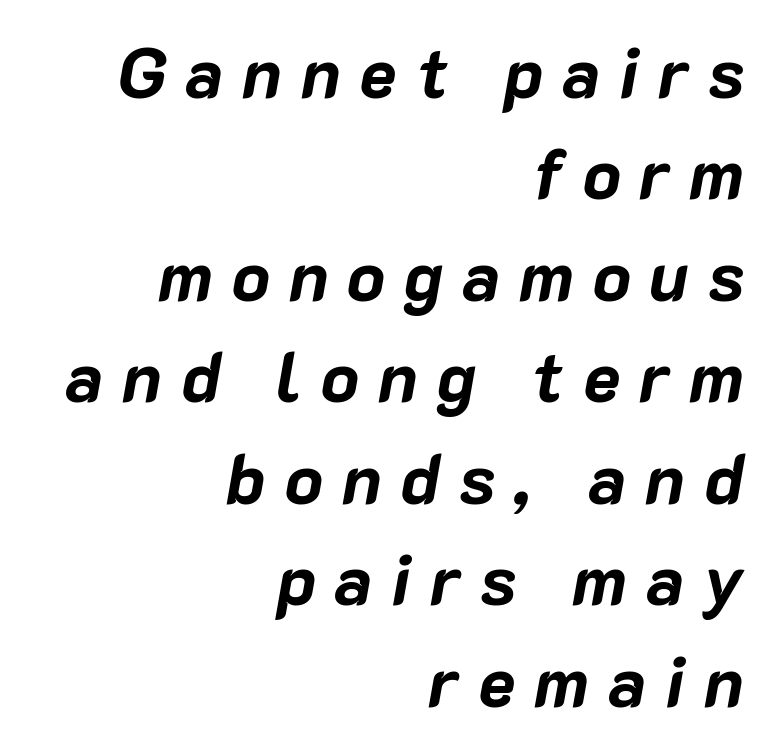
The image shows 70 px bold type, italic (leaning right); set right-aligned, normal line spacing (1.45x), unusually wide letter spacing (+0.27 em), not underlined; low stroke contrast and a medium x-height.
